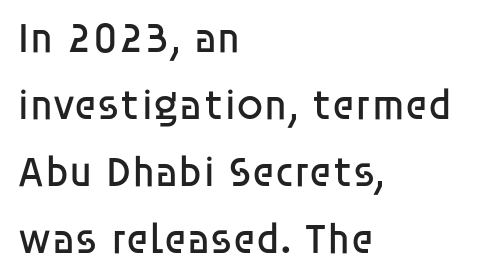
A quiet, ordinary-to-light weight characterises the typeface. The lines are quadded left. A typesetter would call this leading conventional body-copy spacing. The passage shown is typed in a proportional face where columns would drift. A roman cut, with each character standing at attention. A typesetter would call this zero additional tracking.
